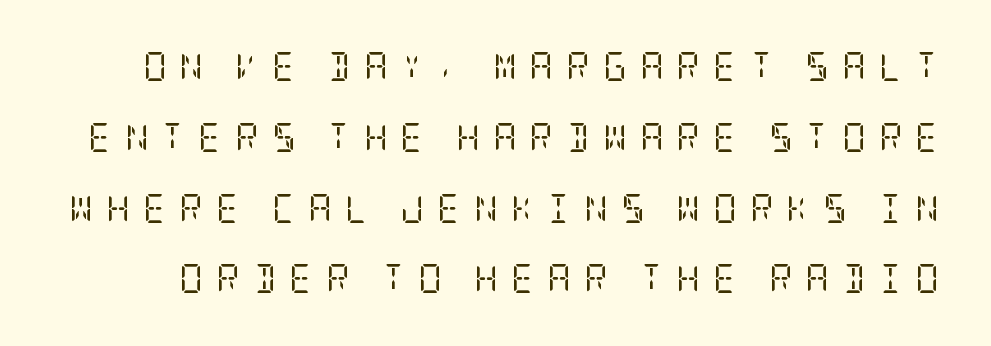
{"serif": "yes", "italic": "no", "bold": "no", "weight": "regular", "width": "condensed", "stroke_contrast": "low", "x_height": "large", "underline": "no", "line_spacing": "loose", "line_spacing_ratio": 2.44, "letter_spacing": "wide", "letter_spacing_em": 0.45, "glyph_px": 29}
